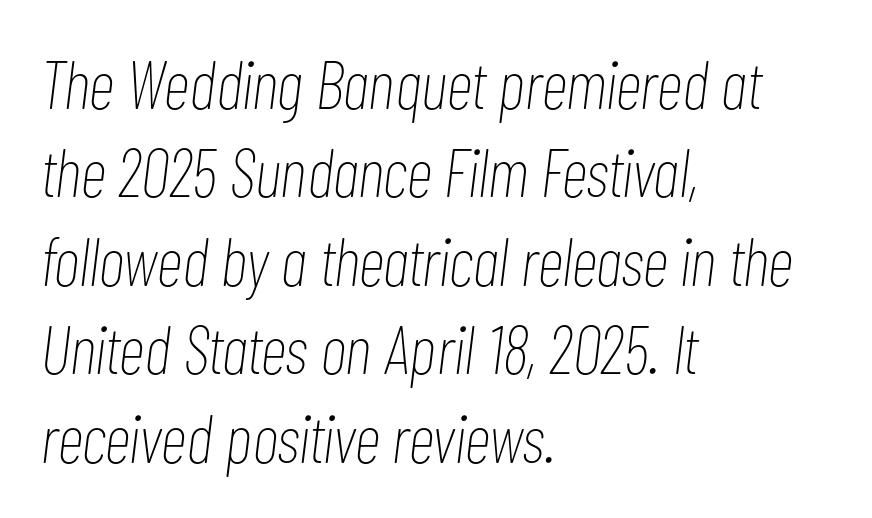
Letter spacing: default. Check under the words: just untouched page. Line spacing here is normal. Line beginnings align vertically; line endings do not. The face used here has a pronounced slope to its letters.
